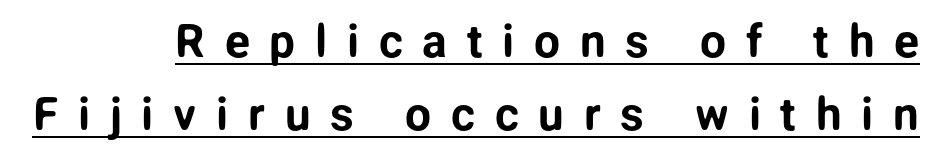
Quick note: not italic, upright. In terms of leading, this rendering sits right in the middle. Substantial extra tracking has been applied to these lines. Varying glyph widths throughout — classic text-font behaviour. Each letter's strokes conclude bluntly, with no projecting serifs.
